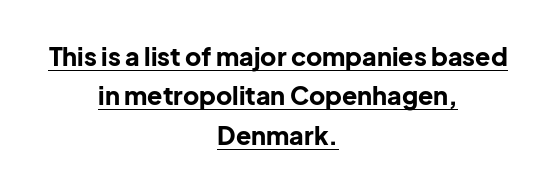
The image shows 25 px bold type, upright; set centered, normal line spacing (1.58x), normal letter spacing, underlined.
